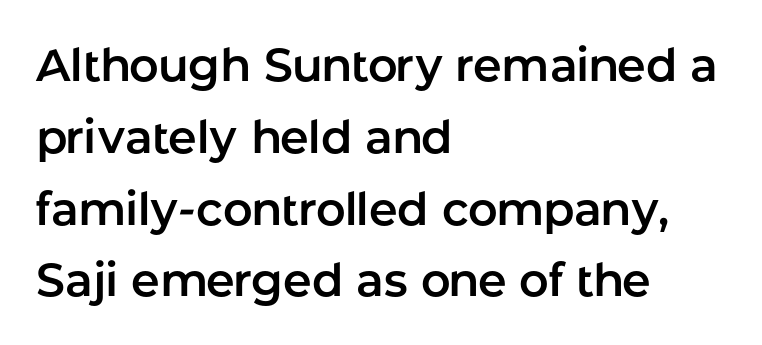
{"serif": "no", "italic": "no", "width": "normal", "stroke_contrast": "low", "x_height": "medium", "monospaced": "no", "underline": "no", "align": "left", "line_spacing": "normal", "line_spacing_ratio": 1.56, "letter_spacing": "normal", "letter_spacing_em": 0.0, "glyph_px": 46}
